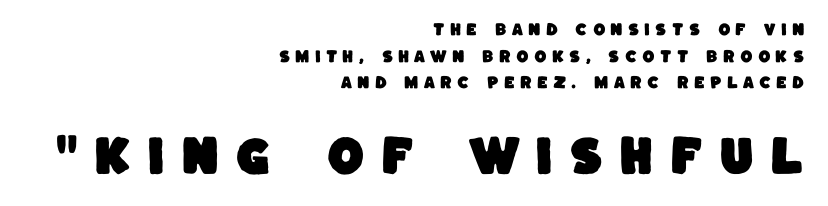
{"serif": "no", "width": "normal", "stroke_contrast": "low", "x_height": "large", "monospaced": "no", "underline": "no", "align": "right", "line_spacing": "loose", "line_spacing_ratio": 1.91, "letter_spacing": "wide", "letter_spacing_em": 0.37, "larger_block": "second", "size_ratio": 3.07, "glyph_px": 43}
